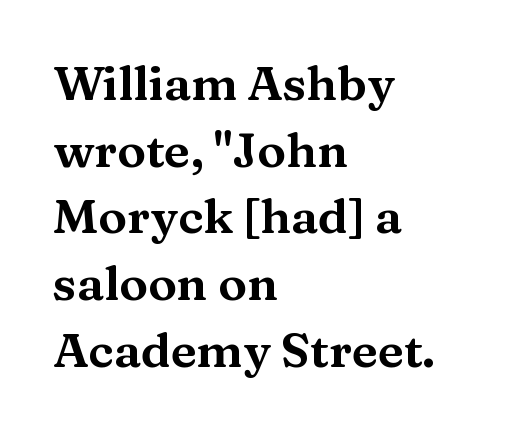
Q: Is the text italic (slanted)? A: No, it is upright.
Q: Is the typeface a serif or a sans-serif typeface? A: Serif.
Q: Is the text underlined? A: No.
Q: How is the paragraph aligned? A: Left-aligned.
Q: Is the spacing between letters normal or unusually wide? A: Normal.
Q: Is the spacing between lines tight, normal or loose? A: Normal.
Q: Width (condensed, normal, or wide)? A: Wide.
Q: Stroke contrast? A: Medium.
Q: x-height? A: Medium.
Q: Monospaced? A: No.
